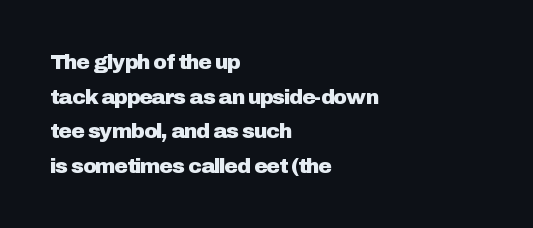
Vertical spacing — default. Honestly, the letter spacing is just normal — you wouldn't notice it. The lettering holds an erect, upright posture throughout. Notice how the passage keeps a crisp vertical edge on the left only.
